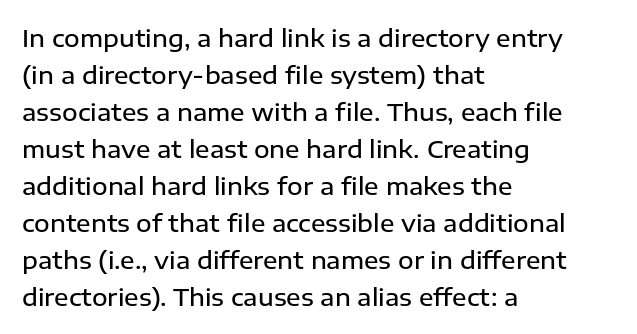
{"italic": "no", "bold": "semi", "underline": "no", "align": "left", "line_spacing": "normal", "line_spacing_ratio": 1.54, "letter_spacing": "normal", "letter_spacing_em": 0.0, "glyph_px": 24}
